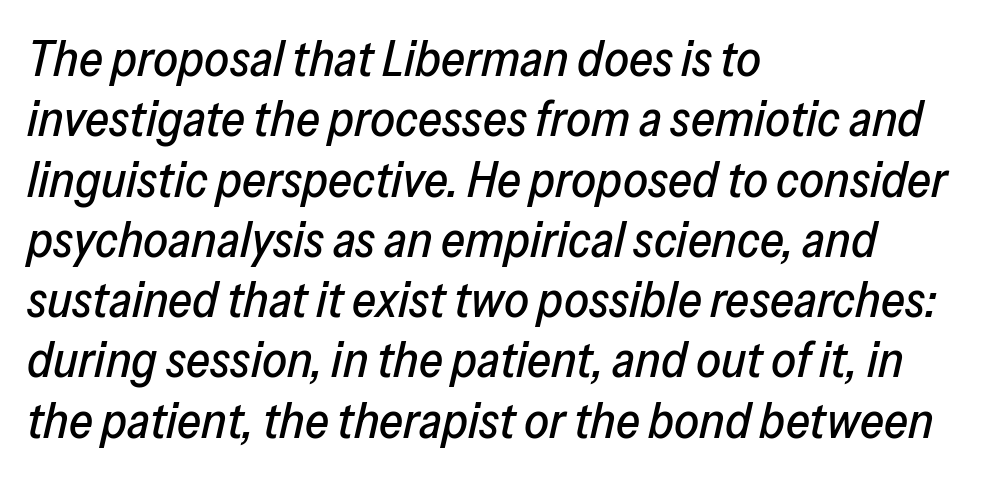
{"italic": "yes", "lean": "right", "slant_degrees": 13, "width": "normal", "stroke_contrast": "low", "x_height": "medium", "monospaced": "no", "underline": "no", "align": "left", "line_spacing_ratio": 1.23, "letter_spacing": "normal", "letter_spacing_em": 0.0, "glyph_px": 49}
